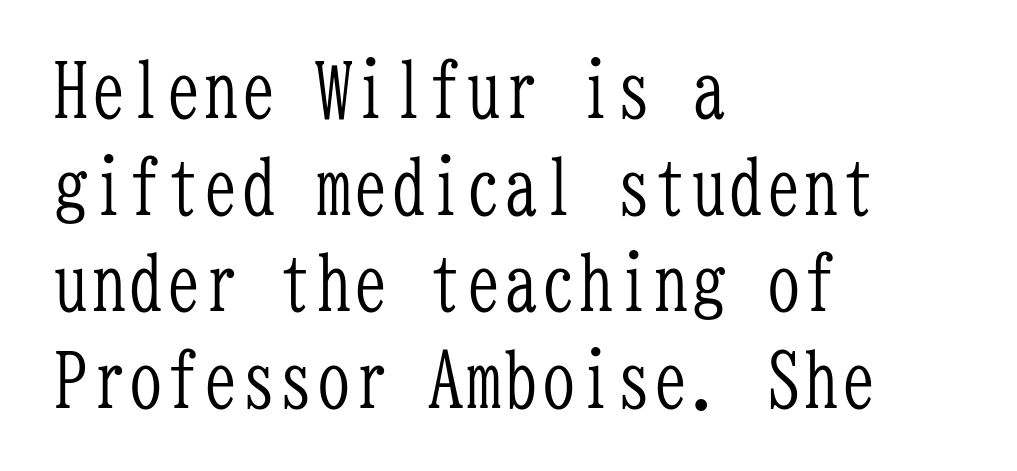
Q: Is the text bold? A: No.
Q: Is the text italic (slanted)? A: No, it is upright.
Q: Is the typeface a serif or a sans-serif typeface? A: Serif.
Q: Is the text underlined? A: No.
Q: How is the paragraph aligned? A: Left-aligned.
Q: Is the spacing between letters normal or unusually wide? A: Normal.
Q: Is the spacing between lines tight, normal or loose? A: Normal.
Q: Width (condensed, normal, or wide)? A: Condensed.
Q: Stroke contrast? A: Low.
Q: x-height? A: Medium.
Q: Monospaced? A: Yes.
